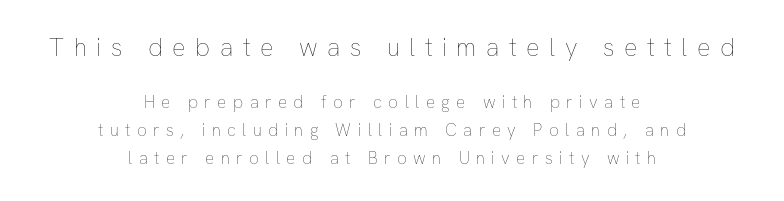
{"italic": "no", "bold": "no", "underline": "no", "align": "center", "line_spacing": "normal", "line_spacing_ratio": 1.62, "letter_spacing": "wide", "letter_spacing_em": 0.38, "larger_block": "first", "size_ratio": 1.47, "glyph_px": 25}
